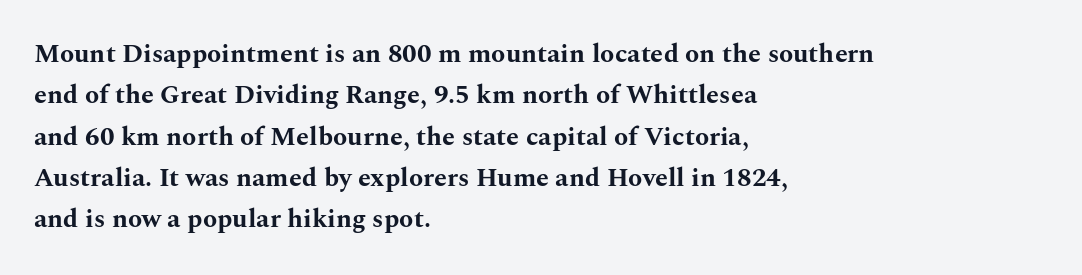
The image shows 26 px bold type, upright; set left-aligned, normal line spacing (1.59x), normal letter spacing, not underlined.
